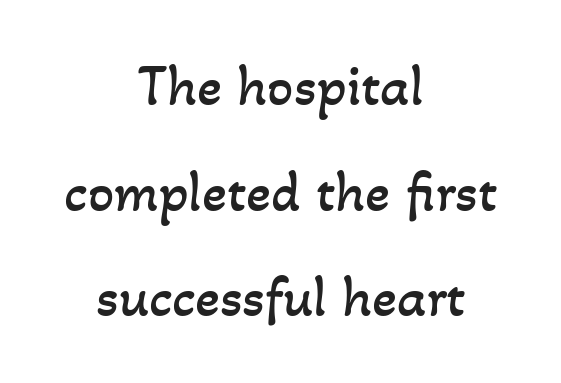
A quiet, ordinary-to-light weight characterises the typeface. Nobody drew a line under any word here. Students, note that the glyphs here touch the page at normal intervals. A student would call this center alignment; a typographer would say set centered.
